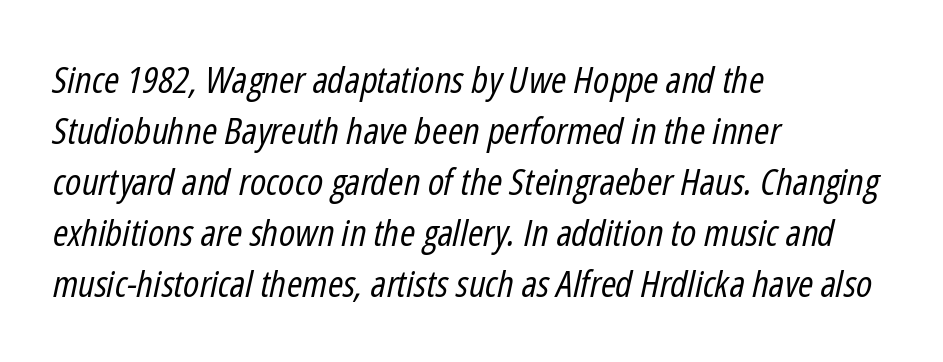
Q: Is the text bold? A: No.
Q: Is the text italic (slanted)? A: Yes, it leans right by about 12 degrees.
Q: Is the text underlined? A: No.
Q: How is the paragraph aligned? A: Left-aligned.
Q: Is the spacing between letters normal or unusually wide? A: Normal.
Q: Is the spacing between lines tight, normal or loose? A: Normal.
Q: Width (condensed, normal, or wide)? A: Condensed.
Q: Stroke contrast? A: Low.
Q: x-height? A: Medium.
Q: Monospaced? A: No.
